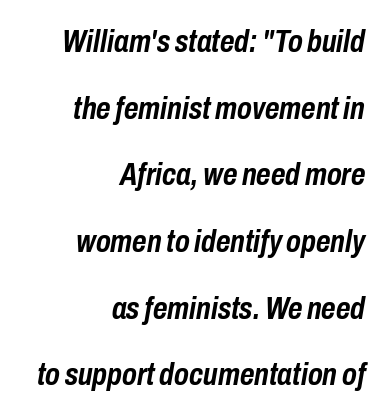
This rendering uses right alignment, leaving the left contour irregular. In terms of leading, this rendering errs on the spacious side. Caption: bold face, heavy strokes. Lines of text with bare space underneath. Is the type slanted? Yes — the strokes lean at a clear angle. No extra tracking has been applied to these lines.
